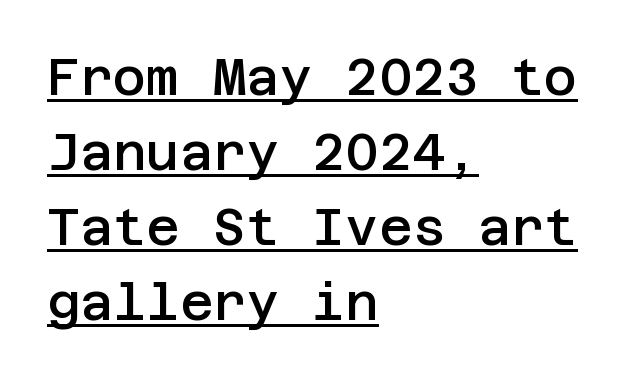
{"serif": "no", "italic": "no", "bold": "semi", "weight": "semibold", "width": "normal", "stroke_contrast": "low", "x_height": "large", "underline": "yes", "align": "left", "line_spacing": "normal", "line_spacing_ratio": 1.47, "letter_spacing": "normal", "letter_spacing_em": 0.0, "glyph_px": 51}
